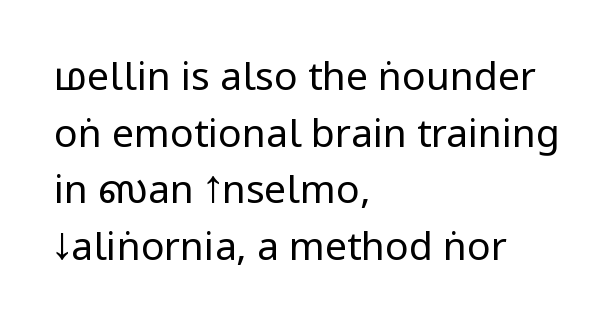
{"serif": "no", "italic": "no", "bold": "no", "weight": "regular", "width": "condensed", "stroke_contrast": "low", "underline": "no", "align": "left", "line_spacing": "normal", "line_spacing_ratio": 1.45, "letter_spacing": "normal", "letter_spacing_em": 0.0, "glyph_px": 39}
